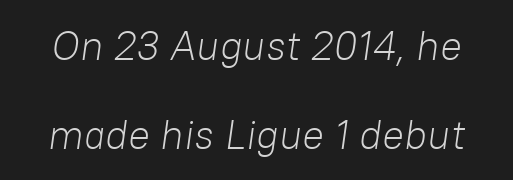
Varying glyph widths throughout — classic text-font behaviour. The letters look calm and open, with moderate or lighter stems. Lines of text with bare space underneath. The font's italic variant was chosen for this text. One glance says open: line gaps are wider than usual. Standard letterfit; no display-style spreading of the glyphs.
